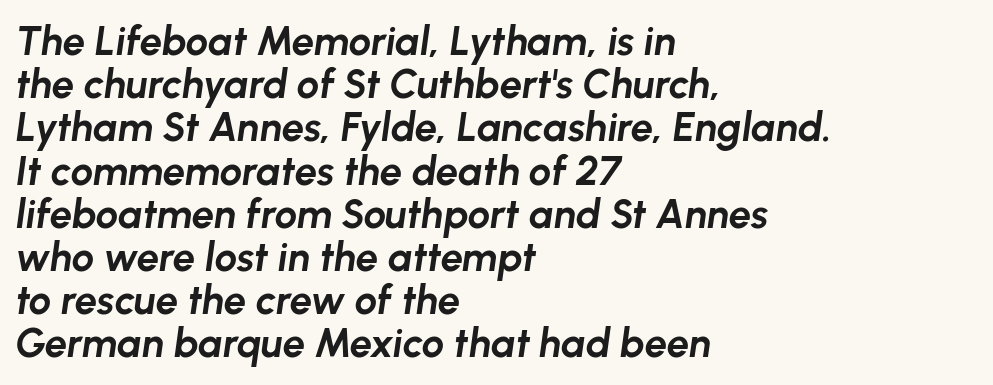
The image shows 40 px bold type, italic (leaning right); set left-aligned, tight line spacing (1.08x), normal letter spacing, not underlined; low stroke contrast and a medium x-height.
